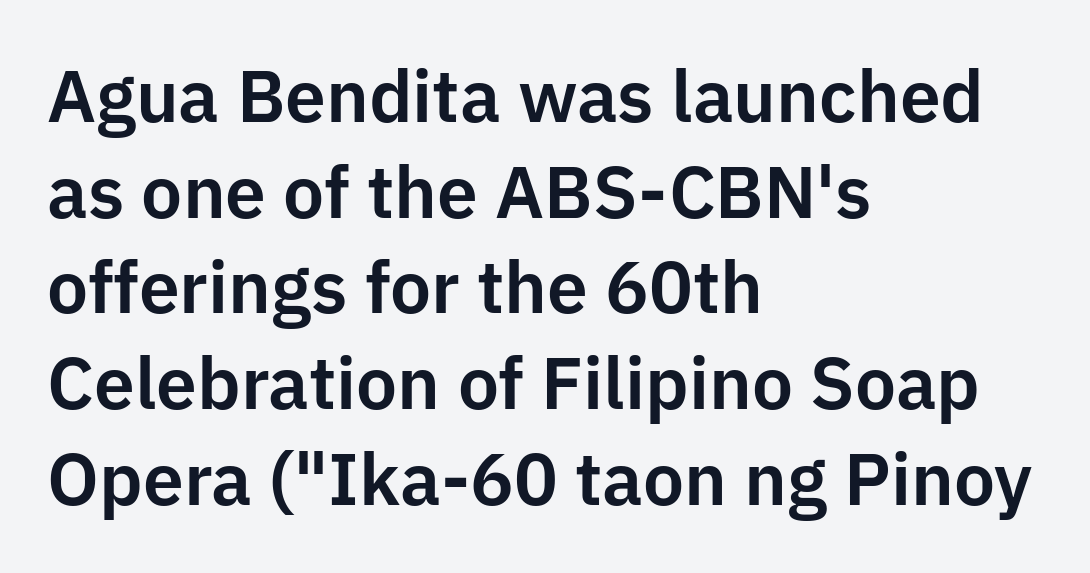
Q: Is the text italic (slanted)? A: No, it is upright.
Q: Is the typeface a serif or a sans-serif typeface? A: Sans-serif.
Q: Is the text underlined? A: No.
Q: How is the paragraph aligned? A: Left-aligned.
Q: Is the spacing between letters normal or unusually wide? A: Normal.
Q: Is the spacing between lines tight, normal or loose? A: Normal.
Q: Width (condensed, normal, or wide)? A: Normal.
Q: Stroke contrast? A: Low.
Q: x-height? A: Medium.
Q: Monospaced? A: No.
